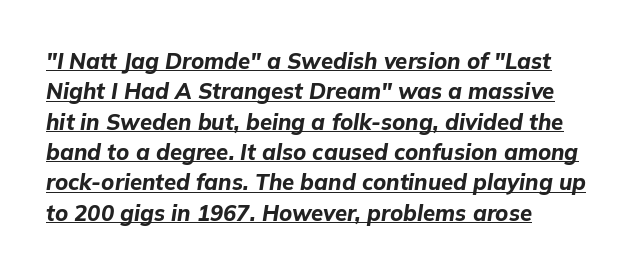
Q: Is the text bold? A: Yes.
Q: Is the text italic (slanted)? A: Yes, it leans right by about 9 degrees.
Q: Is the text underlined? A: Yes.
Q: How is the paragraph aligned? A: Left-aligned.
Q: Is the spacing between letters normal or unusually wide? A: Normal.
Q: Is the spacing between lines tight, normal or loose? A: Normal.
